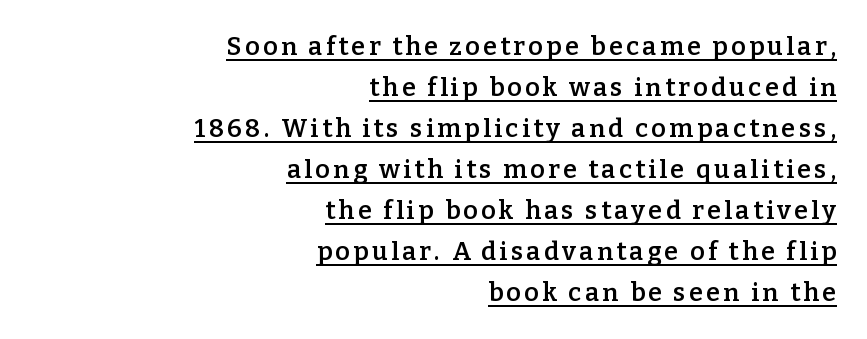
The image shows 25 px text type, upright; set right-aligned, normal line spacing (1.64x), underlined.
